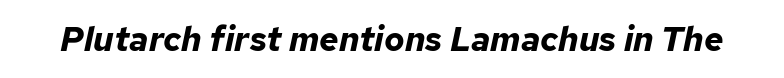
{"italic": "yes", "lean": "right", "slant_degrees": 12, "bold": "yes", "weight": "bold", "width": "normal", "stroke_contrast": "low", "x_height": "medium", "monospaced": "no", "underline": "no", "letter_spacing": "normal", "letter_spacing_em": 0.0, "glyph_px": 34}
